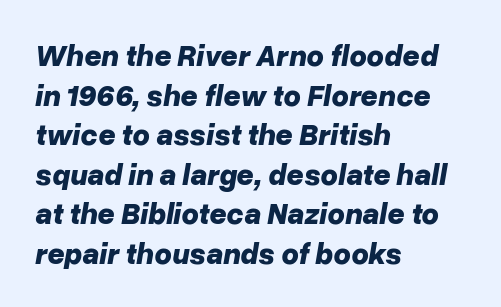
{"italic": "yes", "lean": "right", "slant_degrees": 10, "bold": "yes", "weight": "bold", "width": "normal", "stroke_contrast": "low", "x_height": "medium", "monospaced": "no", "underline": "no", "align": "left", "line_spacing": "normal", "line_spacing_ratio": 1.32, "letter_spacing": "normal", "letter_spacing_em": 0.0, "glyph_px": 30}
